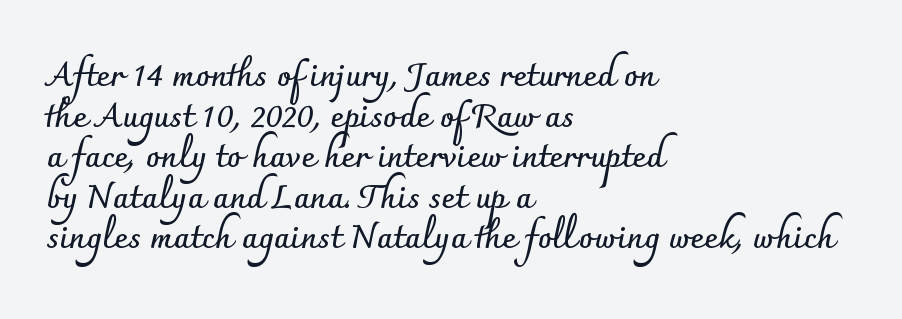
The image shows 33 px semibold sans-serif type; set left-aligned, line spacing 1.23x, normal letter spacing, not underlined; low stroke contrast and a small x-height.
